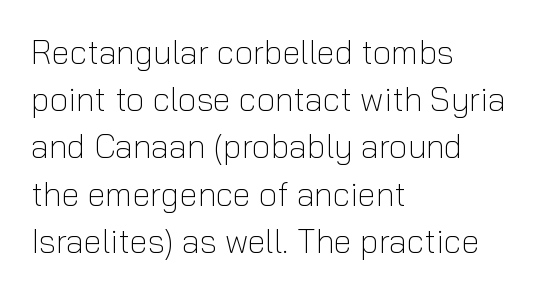
Q: Is the text bold? A: No.
Q: Is the text italic (slanted)? A: No, it is upright.
Q: Is the typeface a serif or a sans-serif typeface? A: Sans-serif.
Q: Is the text underlined? A: No.
Q: How is the paragraph aligned? A: Left-aligned.
Q: Is the spacing between letters normal or unusually wide? A: Normal.
Q: Is the spacing between lines tight, normal or loose? A: Normal.
Q: Width (condensed, normal, or wide)? A: Normal.
Q: Stroke contrast? A: Low.
Q: x-height? A: Medium.
Q: Monospaced? A: No.
